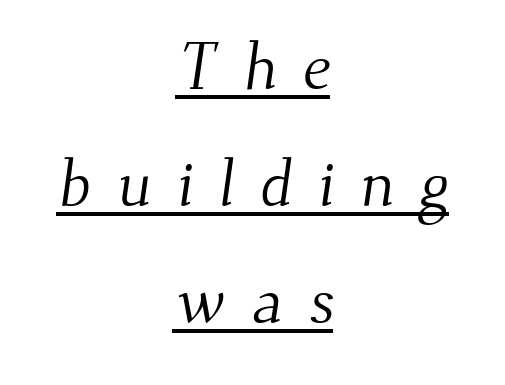
The image shows 66 px light serif type; set centered, line spacing 1.77x, unusually wide letter spacing (+0.39 em), underlined; medium stroke contrast and a small x-height.
